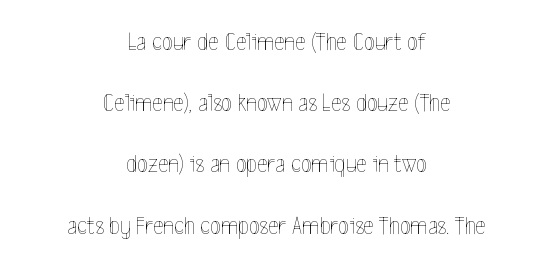
The letterforms sit at book weight or below. The face used here is rendered with its standard letterfit. Loosely led — the rows are spread out. If you drew a line through each stem, it would be perfectly vertical. The zone under the glyphs is completely vacant. The paragraph has two soft edges and a firm central axis.
